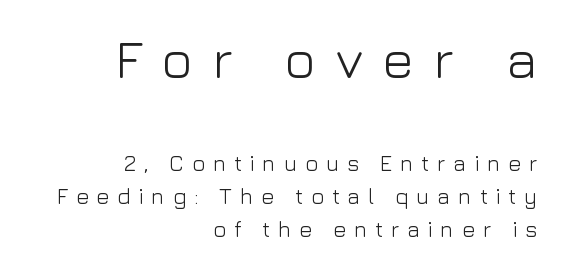
Q: Is the text bold? A: No.
Q: Is the text italic (slanted)? A: No, it is upright.
Q: Is the typeface a serif or a sans-serif typeface? A: Sans-serif.
Q: Is the text underlined? A: No.
Q: How is the paragraph aligned? A: Right-aligned.
Q: Is the spacing between letters normal or unusually wide? A: Unusually wide.
Q: Is the spacing between lines tight, normal or loose? A: Normal.
Q: Which block of text is set in a larger size, the first (top) or the second (bottom)? A: The first (top) one.
Q: Width (condensed, normal, or wide)? A: Normal.
Q: Stroke contrast? A: Low.
Q: x-height? A: Medium.
Q: Monospaced? A: No.
